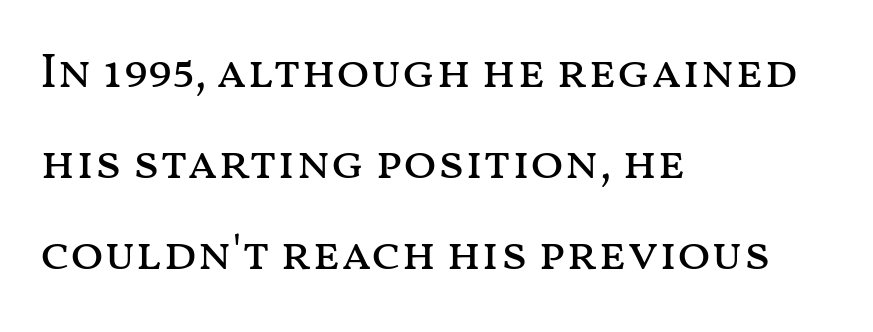
{"italic": "no", "bold": "no", "weight": "regular", "width": "wide", "stroke_contrast": "medium", "x_height": "medium", "monospaced": "no", "underline": "no", "align": "left", "line_spacing_ratio": 1.86, "letter_spacing": "normal", "letter_spacing_em": 0.0, "glyph_px": 49}
